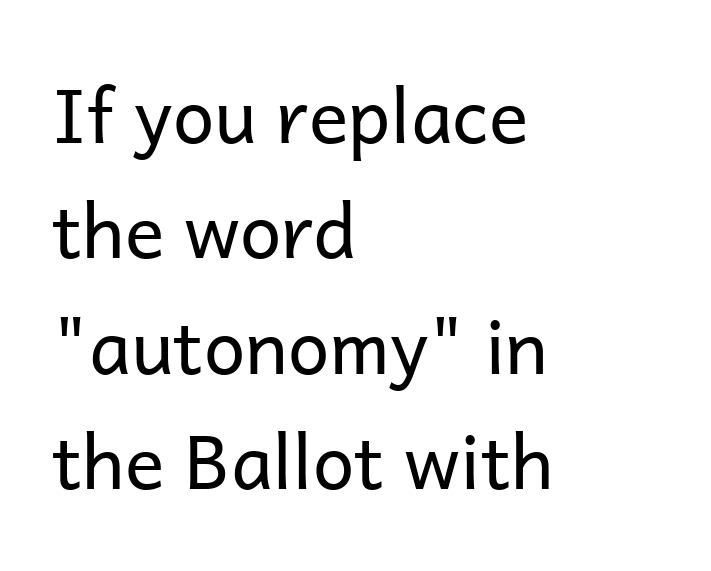
Q: Is the text bold? A: No.
Q: Is the text italic (slanted)? A: No, it is upright.
Q: Is the typeface a serif or a sans-serif typeface? A: Sans-serif.
Q: Is the text underlined? A: No.
Q: How is the paragraph aligned? A: Left-aligned.
Q: Is the spacing between letters normal or unusually wide? A: Normal.
Q: Is the spacing between lines tight, normal or loose? A: Normal.
Q: Width (condensed, normal, or wide)? A: Normal.
Q: Stroke contrast? A: Low.
Q: x-height? A: Medium.
Q: Monospaced? A: No.
